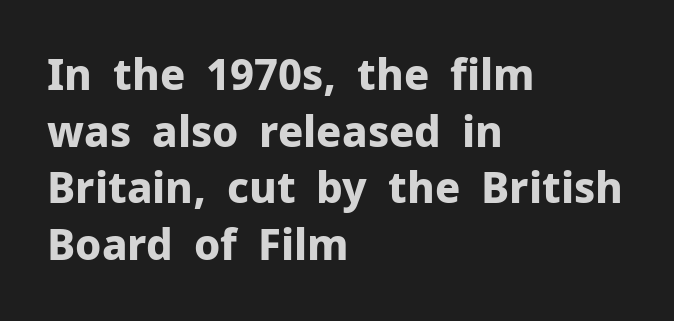
Is this a fixed-width face? No — the glyphs have proportional, varying widths. A bare baseline throughout the passage. You could call the tracking neutral — neither tight nor loose. Rendered with straight, roman letterforms.
